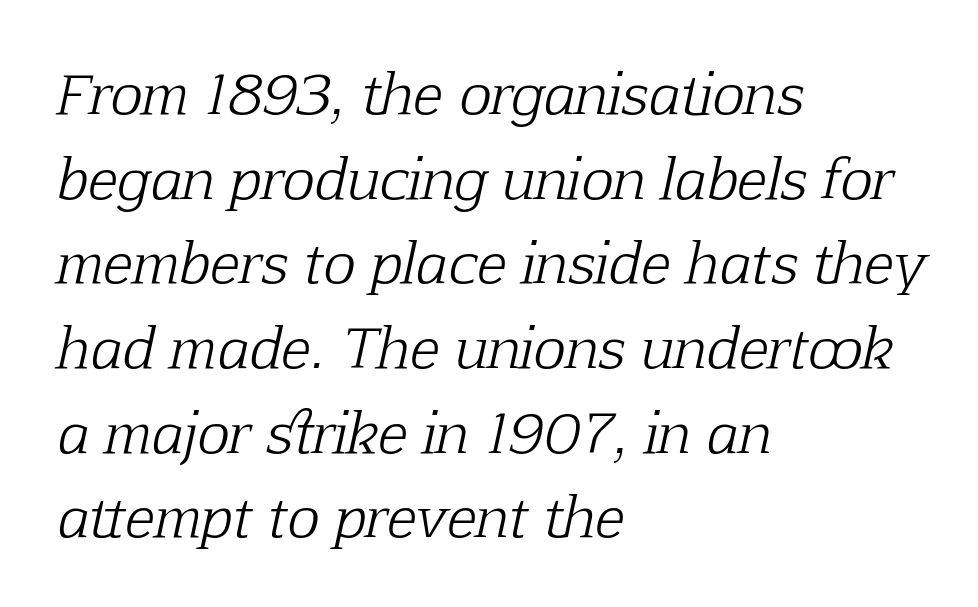
Horizontally, the lines are justified to the leading edge only. No letter is thick-stroked: the sample isn't bold. Do the characters align in a grid? No, the font is proportional. There is no visible air inserted between adjacent glyphs. The space beneath each line is pristine and unruled.
